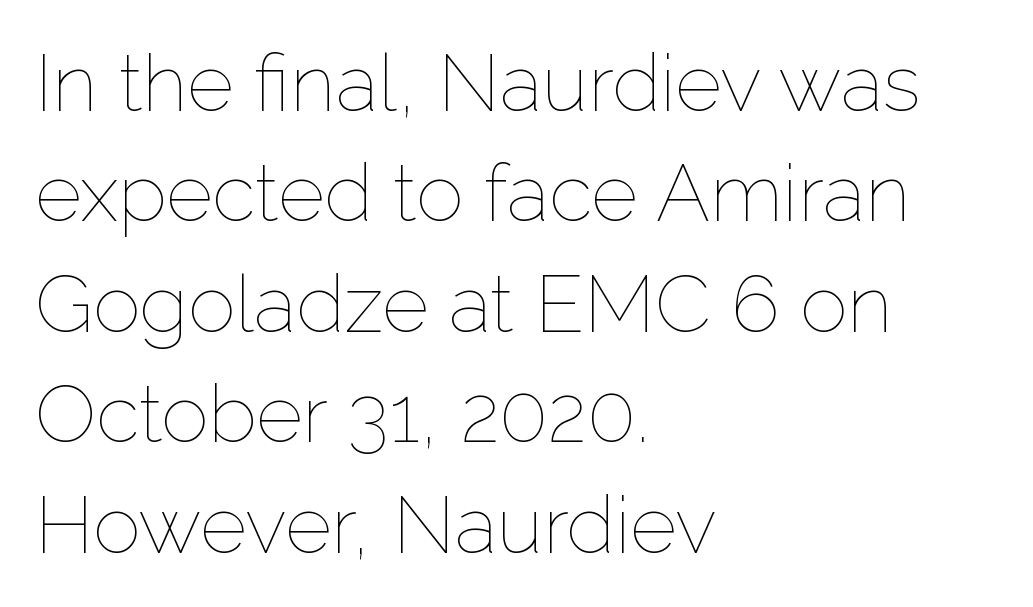
The image shows 80 px thin type, upright; set left-aligned, normal line spacing (1.38x), normal letter spacing, not underlined; low stroke contrast and a medium x-height.
